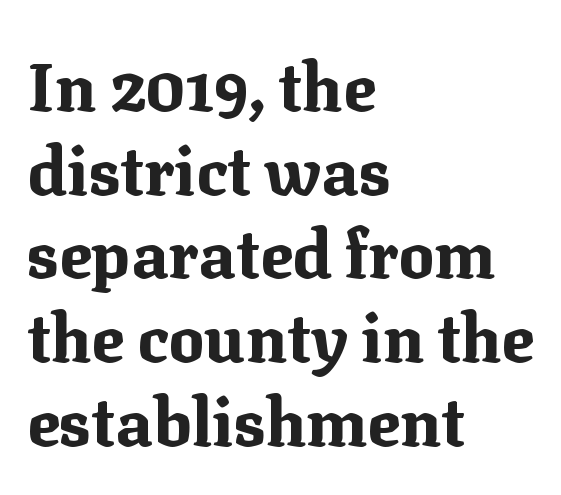
{"serif": "yes", "italic": "no", "bold": "yes", "weight": "bold", "width": "normal", "stroke_contrast": "medium", "x_height": "medium", "monospaced": "no", "underline": "no", "align": "left", "line_spacing": "normal", "line_spacing_ratio": 1.25, "letter_spacing": "normal", "letter_spacing_em": 0.0, "glyph_px": 67}
